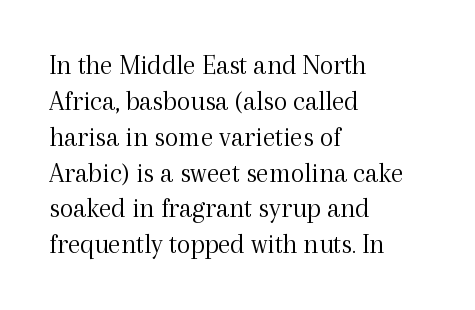
One-word summary of the alignment: left. The strokes are not fattened; the text isn't bold. The space beneath each line is pristine and unruled. These lines are rendered in a variable-pitch font. These lines are composed in type with serifs. The line-height multiplier appears to be the usual default.
